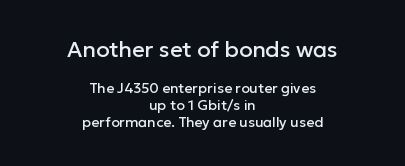
You get the large type first, then a drop to smaller type. Reading down the block, each line starts at a different indent, mirrored at its end. The zone under the glyphs is completely vacant. The passage shown has conventional tracking throughout. Style check: upright.
